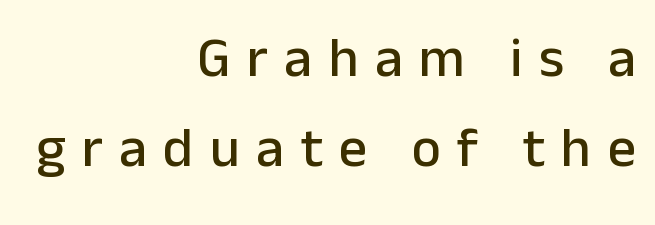
Q: Is the text italic (slanted)? A: No, it is upright.
Q: Is the typeface a serif or a sans-serif typeface? A: Sans-serif.
Q: Is the text underlined? A: No.
Q: How is the paragraph aligned? A: Right-aligned.
Q: Is the spacing between letters normal or unusually wide? A: Unusually wide.
Q: Is the spacing between lines tight, normal or loose? A: Normal.
Q: Width (condensed, normal, or wide)? A: Normal.
Q: Stroke contrast? A: Low.
Q: x-height? A: Medium.
Q: Monospaced? A: No.
